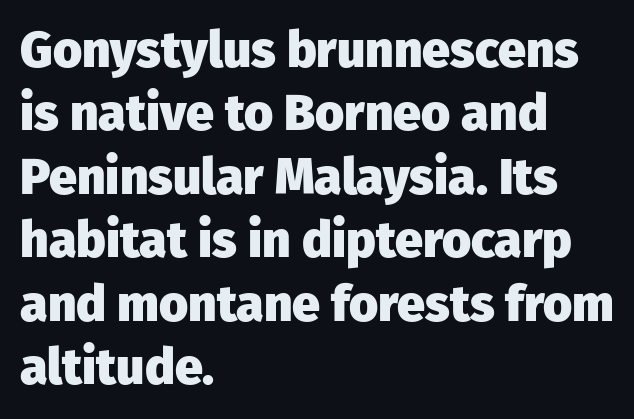
{"serif": "no", "italic": "no", "bold": "yes", "weight": "heavy", "width": "normal", "stroke_contrast": "low", "x_height": "medium", "monospaced": "no", "underline": "no", "align": "left", "line_spacing": "normal", "line_spacing_ratio": 1.27, "letter_spacing": "normal", "letter_spacing_em": 0.0, "glyph_px": 50}
